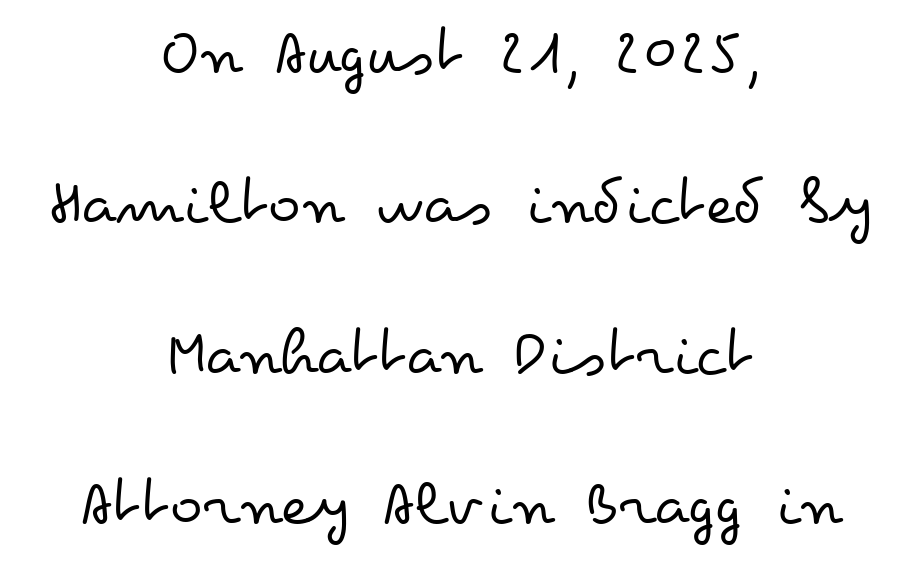
Q: Is the text bold? A: No.
Q: Is the text italic (slanted)? A: No, it is upright.
Q: Is the text underlined? A: No.
Q: How is the paragraph aligned? A: Centered.
Q: Is the spacing between letters normal or unusually wide? A: Normal.
Q: Is the spacing between lines tight, normal or loose? A: Loose.
Q: Width (condensed, normal, or wide)? A: Wide.
Q: Stroke contrast? A: Low.
Q: x-height? A: Small.
Q: Monospaced? A: No.
